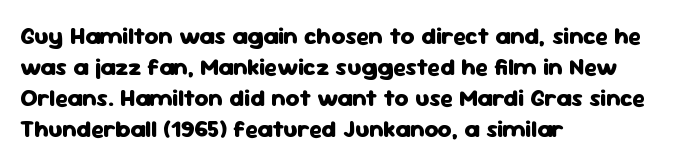
If you measured baseline to baseline, you'd find a middling distance. The specimen reads as upright at a glance. Glyph-to-glyph distance matches everyday printed text. Heavy, bold letterforms. Each row of text sits above clean, open space.
